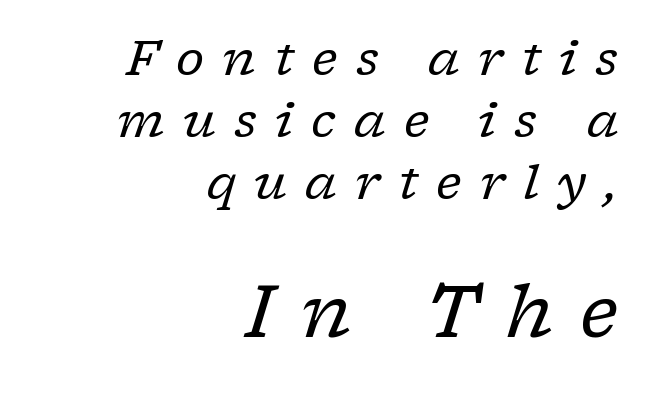
Q: Is the text bold? A: No.
Q: Is the text italic (slanted)? A: Yes, it leans right by about 17 degrees.
Q: Is the typeface a serif or a sans-serif typeface? A: Serif.
Q: Is the text underlined? A: No.
Q: How is the paragraph aligned? A: Right-aligned.
Q: Is the spacing between letters normal or unusually wide? A: Unusually wide.
Q: Is the spacing between lines tight, normal or loose? A: Normal.
Q: Which block of text is set in a larger size, the first (top) or the second (bottom)? A: The second (bottom) one.
Q: Width (condensed, normal, or wide)? A: Normal.
Q: Stroke contrast? A: Low.
Q: x-height? A: Medium.
Q: Monospaced? A: No.
